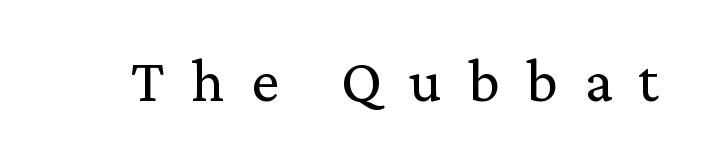
The designer went with a serif here, giving each stem small feet. You could not count columns in this text — the font is proportionally spaced. Rule under the text: the space is simply empty. No letter is thick-stroked: the sample isn't bold. The letters stand straight up with perfectly vertical stems. Inter-character spacing is expanded well beyond the font's built-in metrics.
